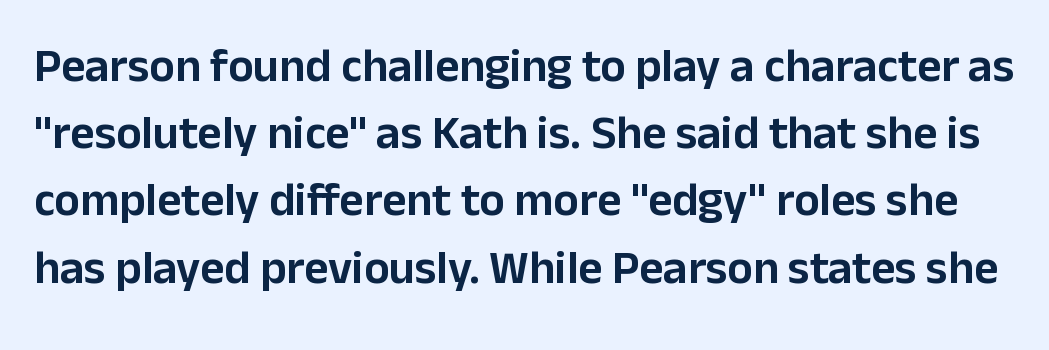
No extra tracking has been applied to these lines. Posture: vertical. These lines are rendered in a variable-pitch font. Is this a sans? Yes — the strokes have no serifs.
